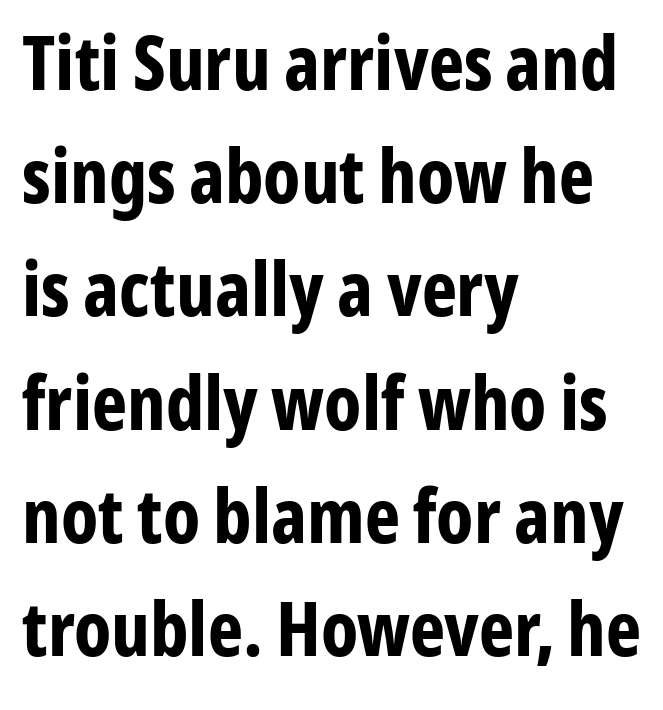
The image shows 75 px bold, condensed sans-serif type, upright; set left-aligned, normal line spacing (1.51x), normal letter spacing, not underlined; low stroke contrast and a medium x-height.
